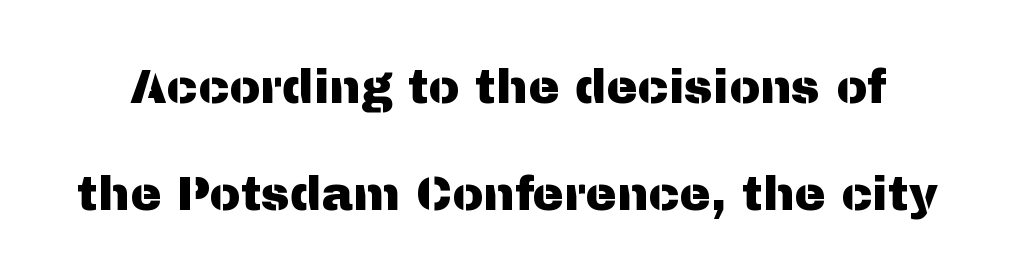
Is this a sans? Yes — the strokes have no serifs. Think of a printed novel: that variable character pitch is what you see here. Widely set lines give the paragraph a tall, airy silhouette. Words float on clear page, feet unadorned. In terms of posture, this sample is upright.
